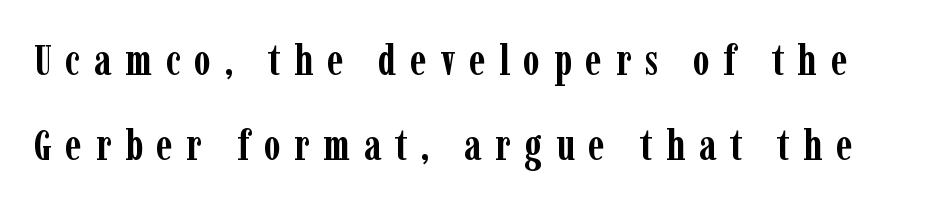
The image shows 43 px semibold, condensed serif type, upright; set loose line spacing (1.97x), unusually wide letter spacing (+0.32 em), not underlined; low stroke contrast and a medium x-height.
